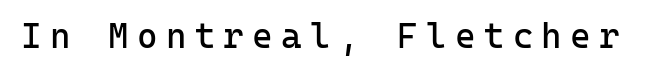
Q: Is the text bold? A: No.
Q: Is the text italic (slanted)? A: No, it is upright.
Q: Is the typeface a serif or a sans-serif typeface? A: Sans-serif.
Q: Is the text underlined? A: No.
Q: Is the spacing between letters normal or unusually wide? A: Unusually wide.
Q: Width (condensed, normal, or wide)? A: Normal.
Q: Stroke contrast? A: Low.
Q: x-height? A: Medium.
Q: Monospaced? A: Yes.
